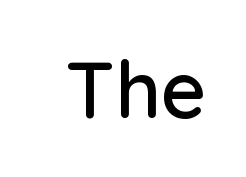
If you drew a line through each stem, it would be perfectly vertical. Each letter keeps its own natural width here, so spacing adapts to shape. The space beneath each line is pristine and unruled. Characters follow at the spacing the type designer built in. Stroke terminals: plain, sans-serif.
